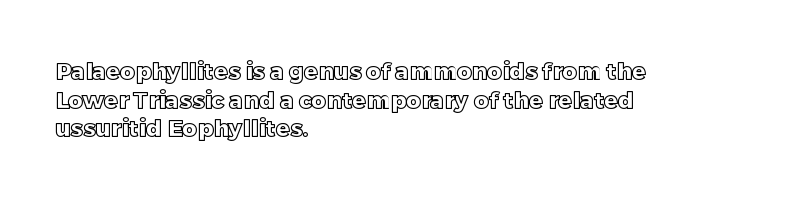
{"italic": "no", "underline": "no", "align": "left", "line_spacing_ratio": 1.24, "letter_spacing": "normal", "letter_spacing_em": 0.0, "glyph_px": 23}
